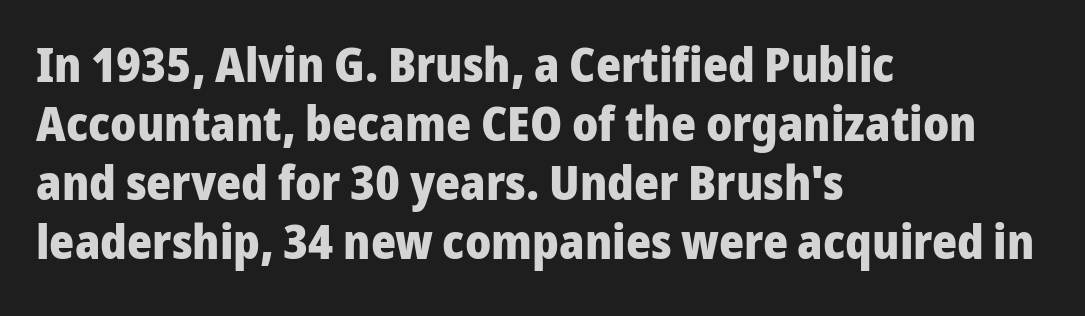
{"serif": "no", "italic": "no", "bold": "yes", "weight": "heavy", "width": "normal", "stroke_contrast": "low", "x_height": "medium", "monospaced": "no", "underline": "no", "align": "left", "line_spacing_ratio": 1.23, "letter_spacing": "normal", "letter_spacing_em": 0.0, "glyph_px": 48}
